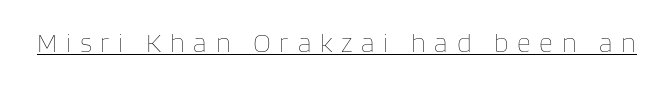
Q: Is the text bold? A: No.
Q: Is the text italic (slanted)? A: No, it is upright.
Q: Is the text underlined? A: Yes.
Q: Is the spacing between letters normal or unusually wide? A: Unusually wide.
